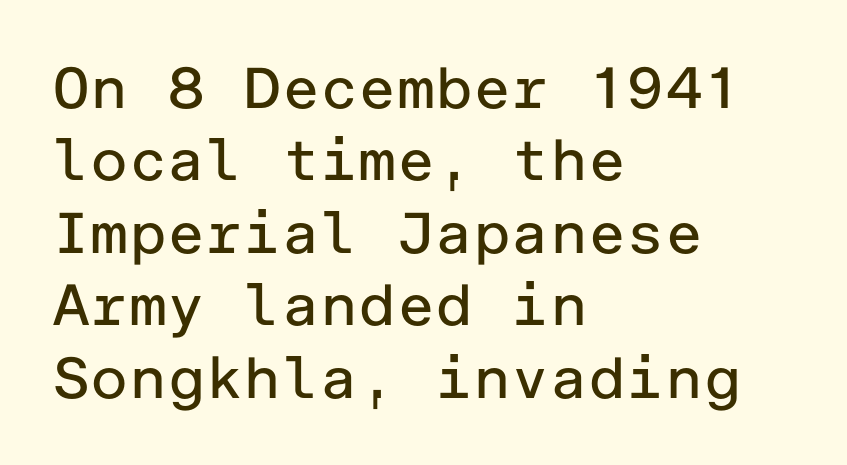
Q: Is the text bold? A: No.
Q: Is the text italic (slanted)? A: No, it is upright.
Q: Is the typeface a serif or a sans-serif typeface? A: Sans-serif.
Q: Is the text underlined? A: No.
Q: How is the paragraph aligned? A: Left-aligned.
Q: Is the spacing between letters normal or unusually wide? A: Normal.
Q: Is the spacing between lines tight, normal or loose? A: Normal.
Q: Width (condensed, normal, or wide)? A: Normal.
Q: Stroke contrast? A: Low.
Q: x-height? A: Medium.
